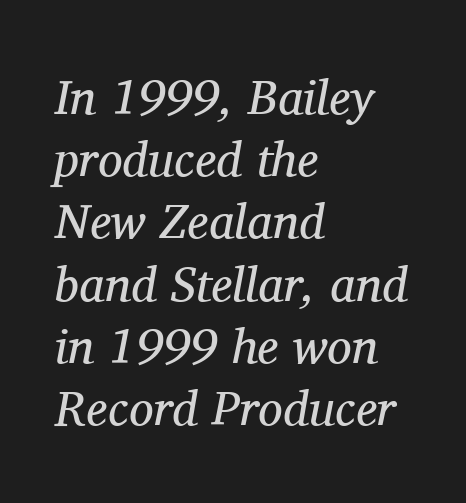
The image shows 49 px regular-weight serif type, italic (leaning right); set left-aligned, normal line spacing (1.27x), normal letter spacing, not underlined; medium stroke contrast and a medium x-height.
